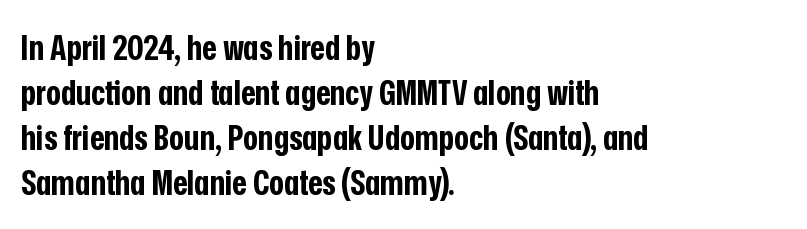
{"serif": "no", "italic": "no", "bold": "yes", "weight": "bold", "width": "condensed", "stroke_contrast": "low", "x_height": "medium", "monospaced": "no", "underline": "no", "align": "left", "line_spacing": "normal", "line_spacing_ratio": 1.29, "letter_spacing": "normal", "letter_spacing_em": 0.0, "glyph_px": 35}
